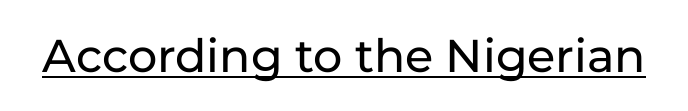
Q: Is the text italic (slanted)? A: No, it is upright.
Q: Is the typeface a serif or a sans-serif typeface? A: Sans-serif.
Q: Is the text underlined? A: Yes.
Q: Is the spacing between letters normal or unusually wide? A: Normal.
Q: Width (condensed, normal, or wide)? A: Normal.
Q: Stroke contrast? A: Low.
Q: x-height? A: Medium.
Q: Monospaced? A: No.
